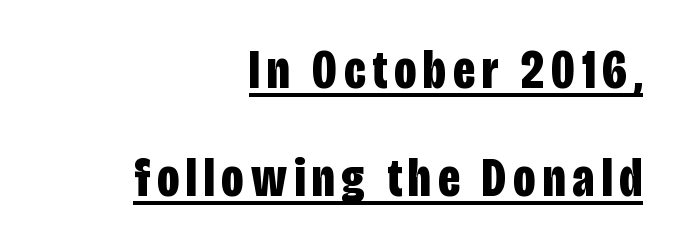
Q: Is the text bold? A: Yes.
Q: Is the text italic (slanted)? A: No, it is upright.
Q: Is the typeface a serif or a sans-serif typeface? A: Sans-serif.
Q: Is the text underlined? A: Yes.
Q: How is the paragraph aligned? A: Right-aligned.
Q: Is the spacing between lines tight, normal or loose? A: Loose.
Q: Width (condensed, normal, or wide)? A: Condensed.
Q: Stroke contrast? A: Low.
Q: x-height? A: Large.
Q: Monospaced? A: No.
